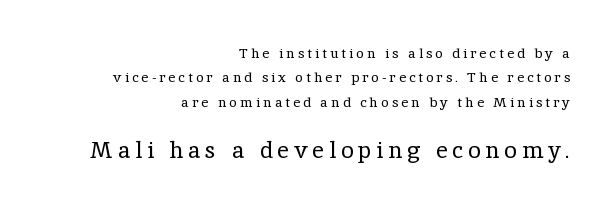
These lines were composed using upright roman letters. The cut favours lightness, reaching ordinary text weight at its darkest. If you drew a ruler down the right edge, every line would touch it. Top chunk: small. Bottom chunk: large. The face used here is rendered with a markedly widened letterfit. The strip under each line holds only bare page.
